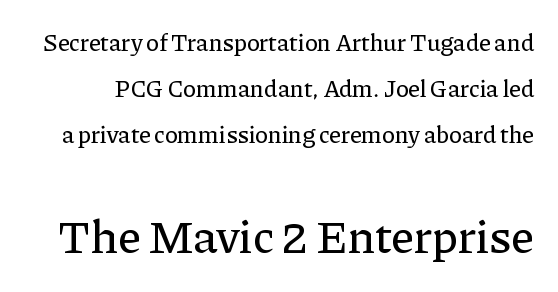
Q: Is the text italic (slanted)? A: No, it is upright.
Q: Is the typeface a serif or a sans-serif typeface? A: Serif.
Q: Is the text underlined? A: No.
Q: Is the spacing between letters normal or unusually wide? A: Normal.
Q: Is the spacing between lines tight, normal or loose? A: Loose.
Q: Which block of text is set in a larger size, the first (top) or the second (bottom)? A: The second (bottom) one.
Q: Width (condensed, normal, or wide)? A: Normal.
Q: Stroke contrast? A: Low.
Q: x-height? A: Medium.
Q: Monospaced? A: No.
